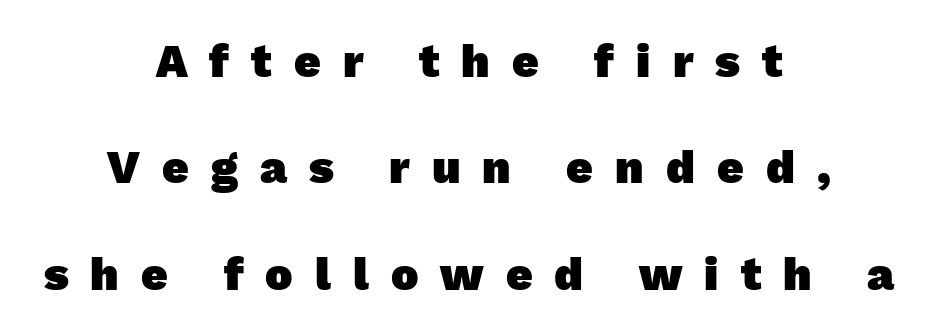
The image shows 46 px heavy sans-serif type; set centered, loose line spacing (2.31x), unusually wide letter spacing (+0.48 em), not underlined; low stroke contrast and a medium x-height.
